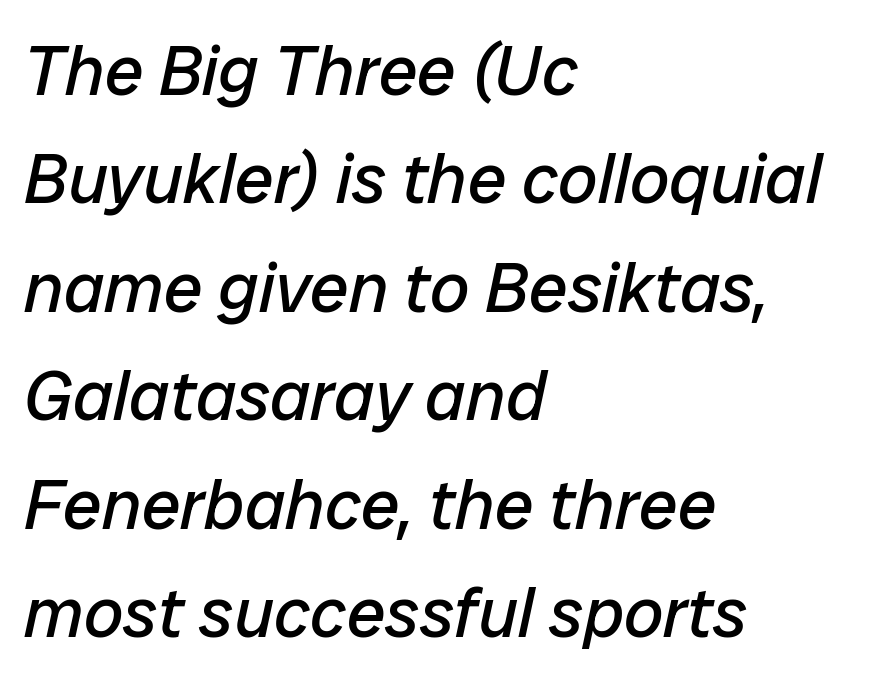
The image shows 70 px regular-weight type, italic (leaning right); set left-aligned, normal line spacing (1.55x), normal letter spacing, not underlined; low stroke contrast and a medium x-height.
